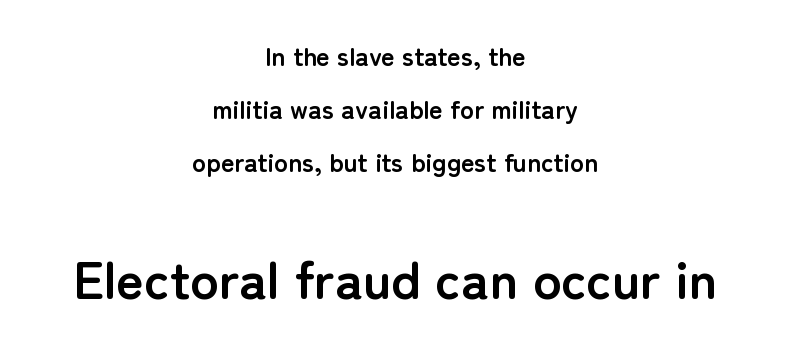
Q: Is the text bold? A: Yes.
Q: Is the text italic (slanted)? A: No, it is upright.
Q: Is the typeface a serif or a sans-serif typeface? A: Sans-serif.
Q: Is the text underlined? A: No.
Q: How is the paragraph aligned? A: Centered.
Q: Is the spacing between letters normal or unusually wide? A: Normal.
Q: Is the spacing between lines tight, normal or loose? A: Loose.
Q: Which block of text is set in a larger size, the first (top) or the second (bottom)? A: The second (bottom) one.
Q: Width (condensed, normal, or wide)? A: Normal.
Q: Stroke contrast? A: Low.
Q: x-height? A: Medium.
Q: Monospaced? A: No.
